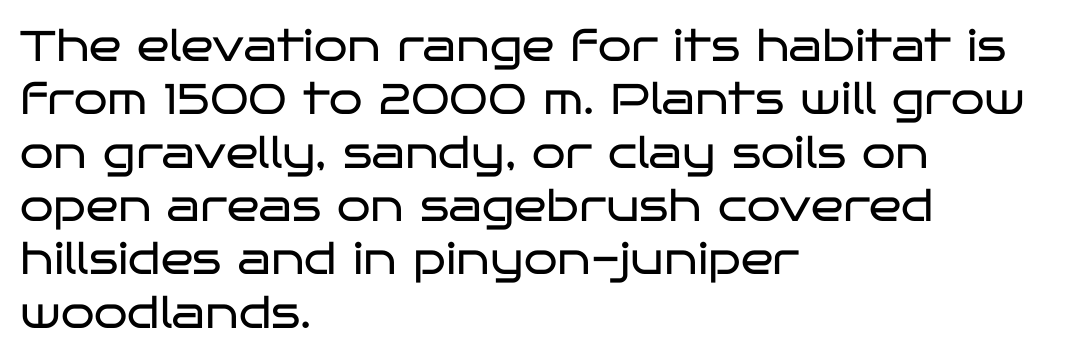
{"serif": "no", "italic": "no", "bold": "no", "weight": "regular", "width": "wide", "stroke_contrast": "low", "x_height": "large", "monospaced": "no", "underline": "no", "align": "left", "line_spacing_ratio": 1.24, "letter_spacing": "normal", "letter_spacing_em": 0.0, "glyph_px": 43}
